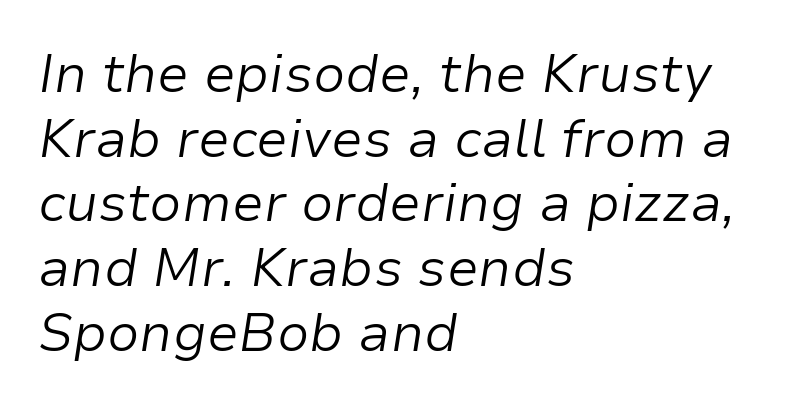
The image shows 53 px light type, italic (leaning right); set left-aligned, line spacing 1.22x, normal letter spacing, not underlined; low stroke contrast and a medium x-height.
